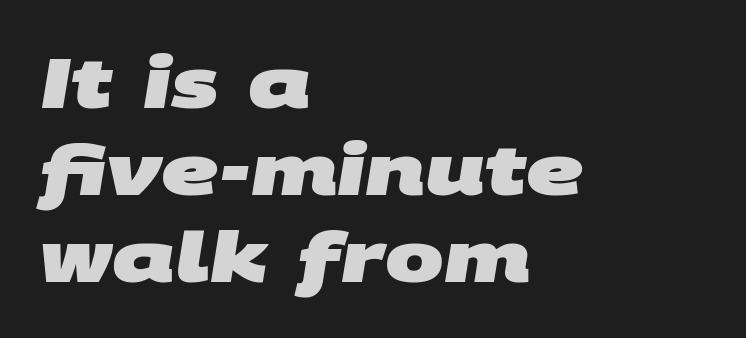
Check where the strokes stop: nothing finishes them off — pure sans. Line starts are locked; line ends wander. A typesetter would call this proportional, since set widths differ per character. Honestly, the letter spacing is just normal — you wouldn't notice it. Rule under the text: the space is simply empty.
